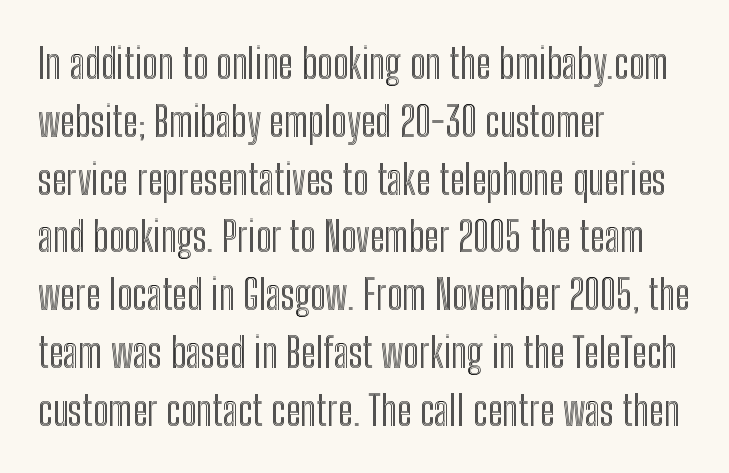
Horizontal alignment here is leftward, the default for most running prose. Varying glyph widths throughout — classic text-font behaviour. Each word holds together tightly as a unit, with standard inter-letter gaps. Rendered with straight, roman letterforms.
